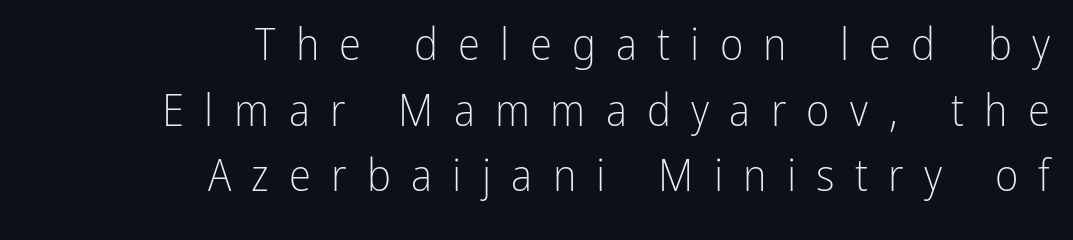
Q: Is the text bold? A: No.
Q: Is the text italic (slanted)? A: No, it is upright.
Q: Is the typeface a serif or a sans-serif typeface? A: Sans-serif.
Q: Is the text underlined? A: No.
Q: How is the paragraph aligned? A: Right-aligned.
Q: Is the spacing between letters normal or unusually wide? A: Unusually wide.
Q: Is the spacing between lines tight, normal or loose? A: Normal.
Q: Width (condensed, normal, or wide)? A: Condensed.
Q: Stroke contrast? A: Low.
Q: x-height? A: Medium.
Q: Monospaced? A: No.
